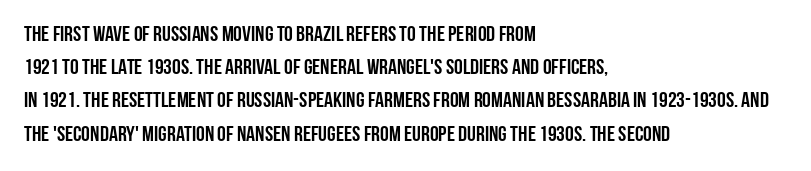
These lines keep a tight, regular rhythm from letter to letter. Vertical spacing — default. No word sits above an underline. The setting favours the left margin, as ordinary paragraphs usually do. The font's upright variant was chosen for this text.
